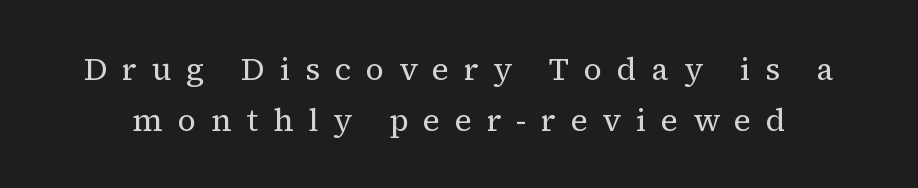
The image shows 32 px regular-weight serif type, upright; set normal line spacing (1.58x), unusually wide letter spacing (+0.46 em), not underlined; medium stroke contrast and a medium x-height.
